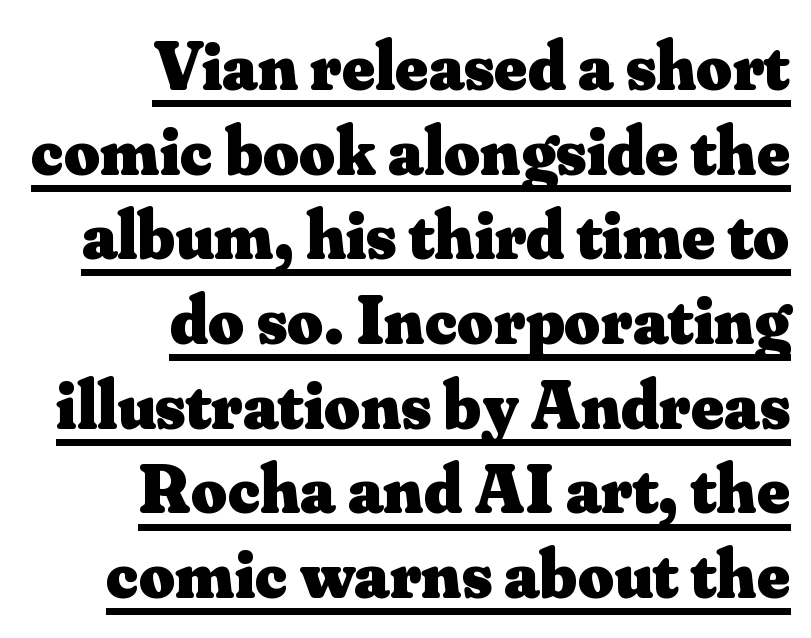
Q: Is the text bold? A: Yes.
Q: Is the text italic (slanted)? A: No, it is upright.
Q: Is the typeface a serif or a sans-serif typeface? A: Serif.
Q: Is the text underlined? A: Yes.
Q: How is the paragraph aligned? A: Right-aligned.
Q: Is the spacing between letters normal or unusually wide? A: Normal.
Q: Width (condensed, normal, or wide)? A: Normal.
Q: Stroke contrast? A: Medium.
Q: x-height? A: Small.
Q: Monospaced? A: No.
